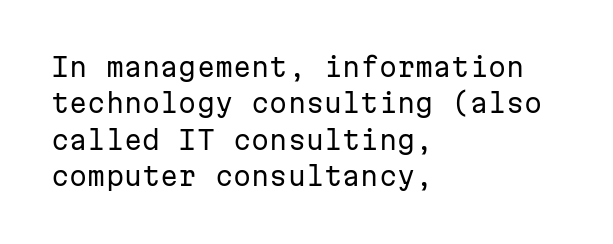
Q: Is the text bold? A: No.
Q: Is the text italic (slanted)? A: No, it is upright.
Q: Is the text underlined? A: No.
Q: How is the paragraph aligned? A: Left-aligned.
Q: Is the spacing between letters normal or unusually wide? A: Normal.
Q: Is the spacing between lines tight, normal or loose? A: Normal.
